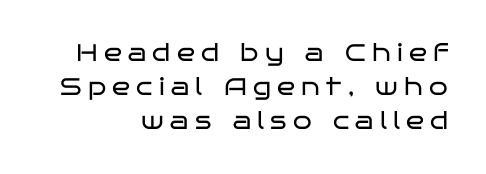
Q: Is the text bold? A: No.
Q: Is the text italic (slanted)? A: No, it is upright.
Q: Is the text underlined? A: No.
Q: How is the paragraph aligned? A: Right-aligned.
Q: Is the spacing between letters normal or unusually wide? A: Unusually wide.
Q: Is the spacing between lines tight, normal or loose? A: Normal.
